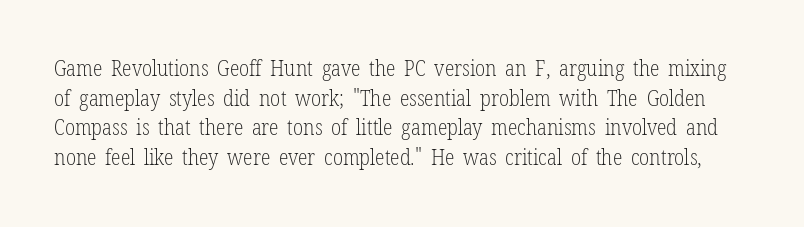
Does extra space separate the letters? No, they use regular spacing. A normal amount of white space separates one row of letters from the next. Stems and bowls with no extra thickness — not bold. Underline: absent.
